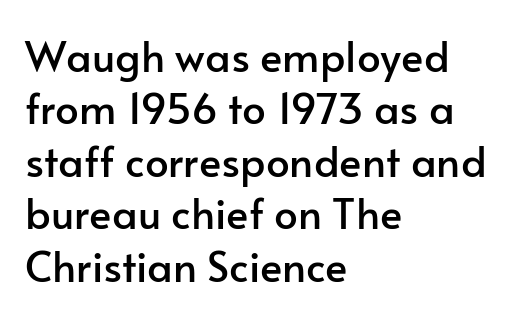
The image shows 42 px sans-serif type, upright; set left-aligned, normal line spacing (1.25x), normal letter spacing, not underlined; low stroke contrast and a small x-height.
